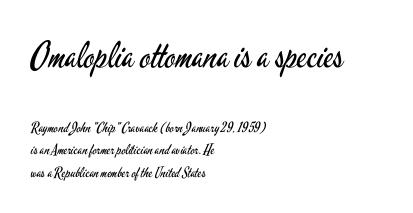
The image shows 36 px regular-weight, condensed sans-serif type; set left-aligned, normal line spacing (1.61x), normal letter spacing, not underlined; the first (top) block is 2.57x larger; low stroke contrast and a small x-height.
